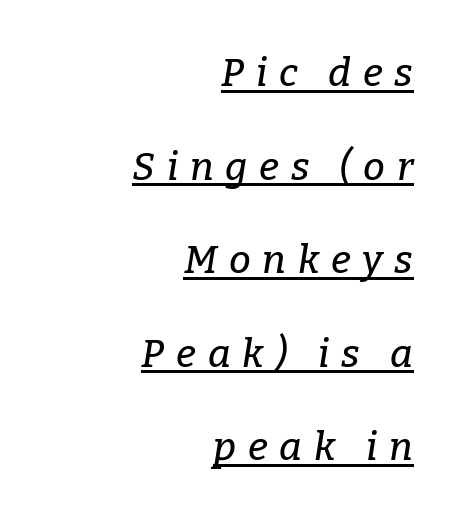
The compositor pushed each line to the right boundary. The passage shown has open, widely tracked lettering throughout. The letters are slanted; this is an italic face. Vertically, the passage feels expansive, rows floating well apart. This rendering features underlined lettering. You could not count columns in this text — the font is proportionally spaced.
